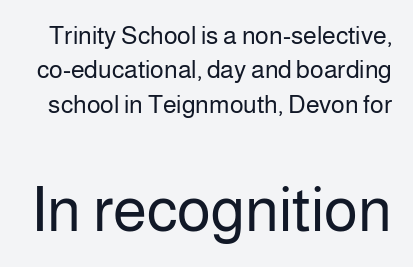
Regarding serifs, this sample does without them. The typesetting does not lean heavy: it is not bold. Varying glyph widths throughout — classic text-font behaviour. Size hierarchy here favors the trailing block over the leading one.
